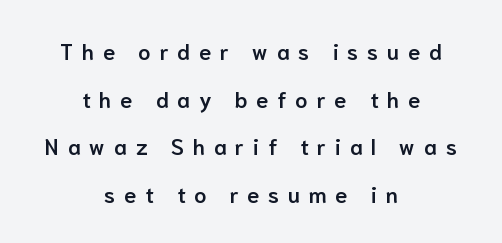
The foot of each line stays bare and open. This sample is center-justified, so both line endings float freely. Spacing between characters has been opened up far beyond the box default. Students, observe: this is what heavily led, spacious text looks like.
